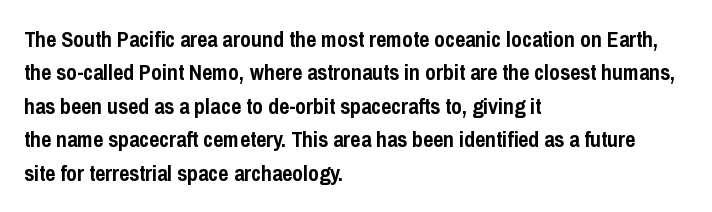
{"italic": "no", "bold": "yes", "underline": "no", "align": "left", "line_spacing": "normal", "line_spacing_ratio": 1.52, "letter_spacing": "normal", "letter_spacing_em": 0.0, "glyph_px": 22}
